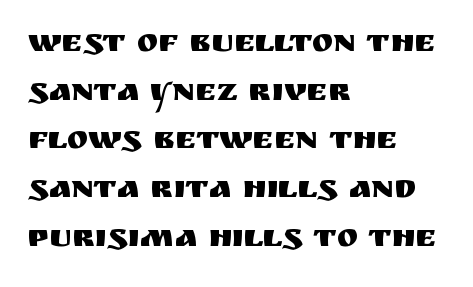
{"serif": "no", "italic": "no", "width": "normal", "stroke_contrast": "medium", "x_height": "large", "monospaced": "no", "underline": "no", "align": "left", "line_spacing": "normal", "line_spacing_ratio": 1.52, "letter_spacing": "normal", "letter_spacing_em": 0.0, "glyph_px": 32}
